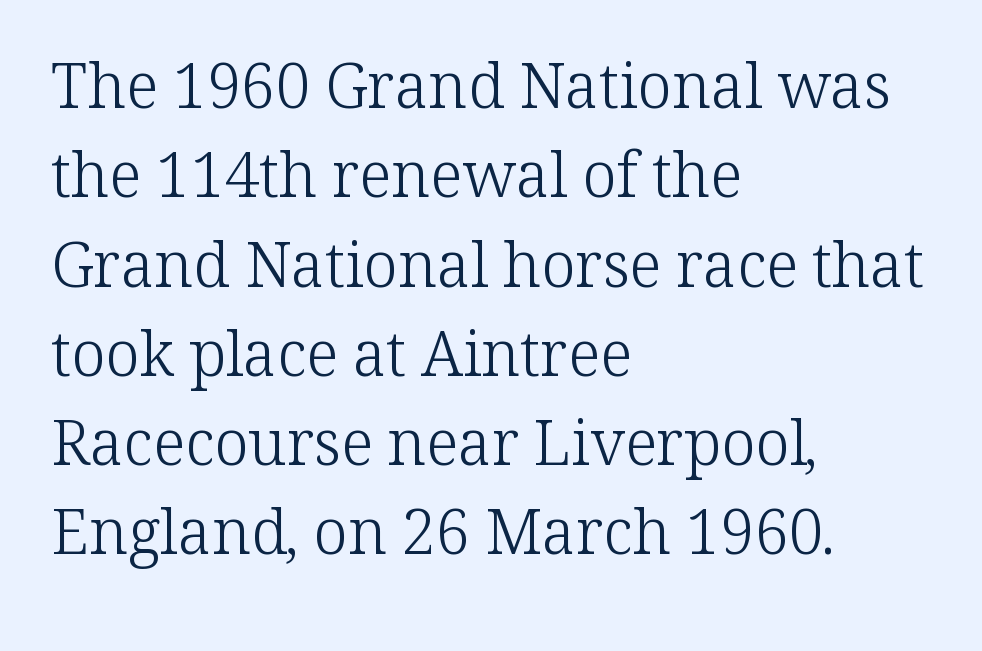
Descender tails drop into unmarked territory. A light-to-regular cut is what we see here. Varying glyph widths throughout — classic text-font behaviour. If you measured baseline to baseline, you'd find a middling distance. The setting favours the left margin, as ordinary paragraphs usually do.
